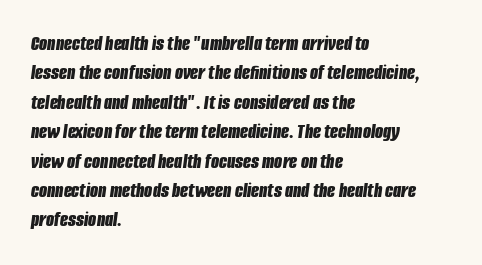
The image shows 21 px bold type, italic (leaning right); set left-aligned, normal line spacing (1.4x), normal letter spacing, not underlined.
